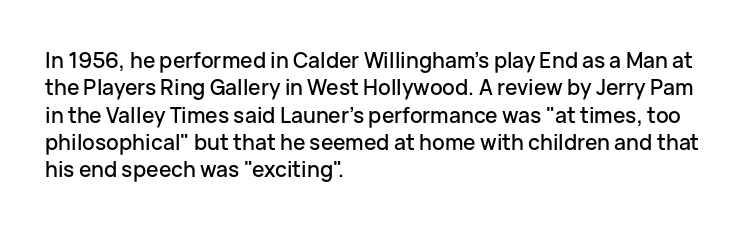
{"italic": "no", "underline": "no", "align": "left", "line_spacing": "normal", "line_spacing_ratio": 1.3, "letter_spacing": "normal", "letter_spacing_em": 0.0, "glyph_px": 21}
